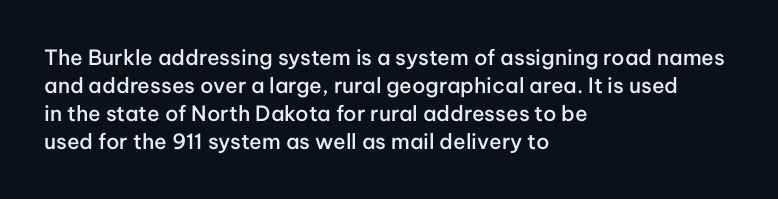
{"italic": "no", "bold": "semi", "underline": "no", "align": "left", "line_spacing": "normal", "line_spacing_ratio": 1.33, "letter_spacing": "normal", "letter_spacing_em": 0.0, "glyph_px": 21}
